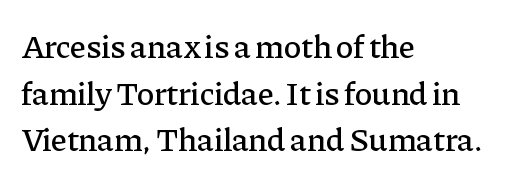
Q: Is the text italic (slanted)? A: No, it is upright.
Q: Is the typeface a serif or a sans-serif typeface? A: Serif.
Q: Is the text underlined? A: No.
Q: How is the paragraph aligned? A: Left-aligned.
Q: Is the spacing between letters normal or unusually wide? A: Normal.
Q: Is the spacing between lines tight, normal or loose? A: Normal.
Q: Width (condensed, normal, or wide)? A: Normal.
Q: Stroke contrast? A: Low.
Q: x-height? A: Medium.
Q: Monospaced? A: No.
